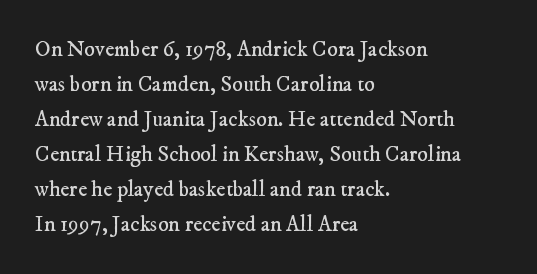
{"bold": "no", "underline": "no", "align": "left", "line_spacing": "normal", "line_spacing_ratio": 1.59, "letter_spacing": "normal", "letter_spacing_em": 0.0, "glyph_px": 22}
